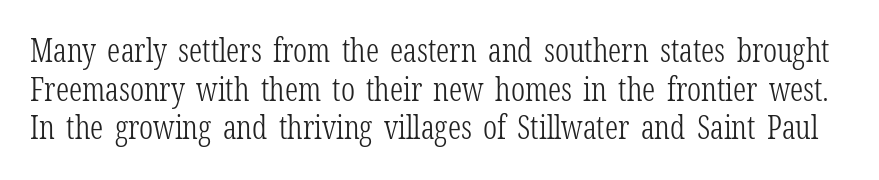
Look at the bottom of the vertical strokes: they flare into serifs here. The face used here is proportionally spaced, like ordinary book or web type. Posture: straight, roman, zero tilt. Standard letterfit; no display-style spreading of the glyphs.
